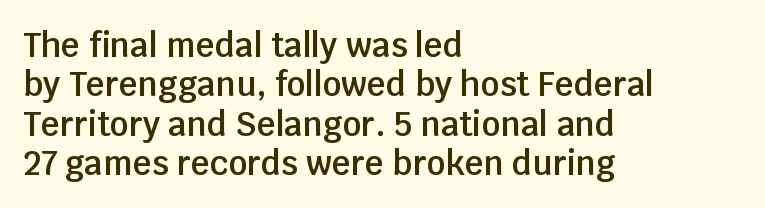
Q: Is the text bold? A: Semi-bold.
Q: Is the text italic (slanted)? A: No, it is upright.
Q: Is the typeface a serif or a sans-serif typeface? A: Sans-serif.
Q: Is the text underlined? A: No.
Q: How is the paragraph aligned? A: Left-aligned.
Q: Is the spacing between letters normal or unusually wide? A: Normal.
Q: Width (condensed, normal, or wide)? A: Normal.
Q: Stroke contrast? A: Low.
Q: x-height? A: Large.
Q: Monospaced? A: No.
